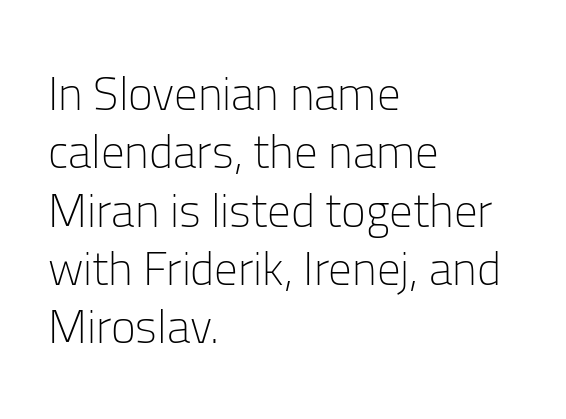
The image shows 47 px light sans-serif type, upright; set left-aligned, line spacing 1.24x, normal letter spacing, not underlined; low stroke contrast and a medium x-height.
